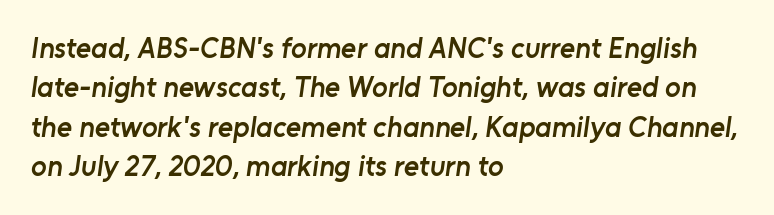
{"serif": "no", "bold": "semi", "weight": "semibold", "width": "normal", "stroke_contrast": "low", "x_height": "medium", "monospaced": "no", "underline": "no", "align": "left", "line_spacing": "normal", "line_spacing_ratio": 1.36, "letter_spacing": "normal", "letter_spacing_em": 0.0, "glyph_px": 29}
